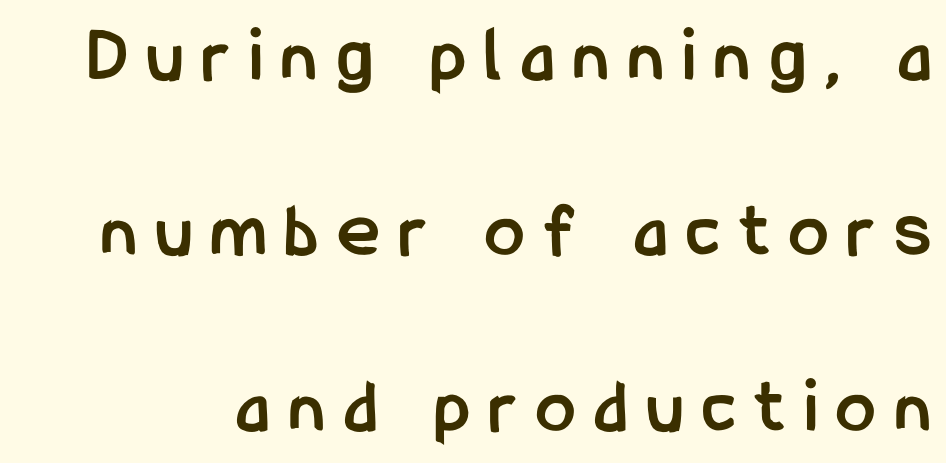
The image shows 79 px semibold, condensed sans-serif type, upright; set loose line spacing (2.22x), unusually wide letter spacing (+0.25 em), not underlined; low stroke contrast and a medium x-height.
